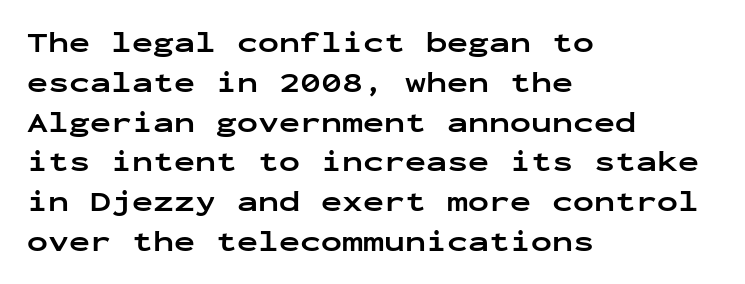
The zone under the glyphs is completely vacant. These lines stack with their left ends in a neat column. One glance says typical: line gaps are just what's usual. The designer went with a sans here, leaving each stem footless.
